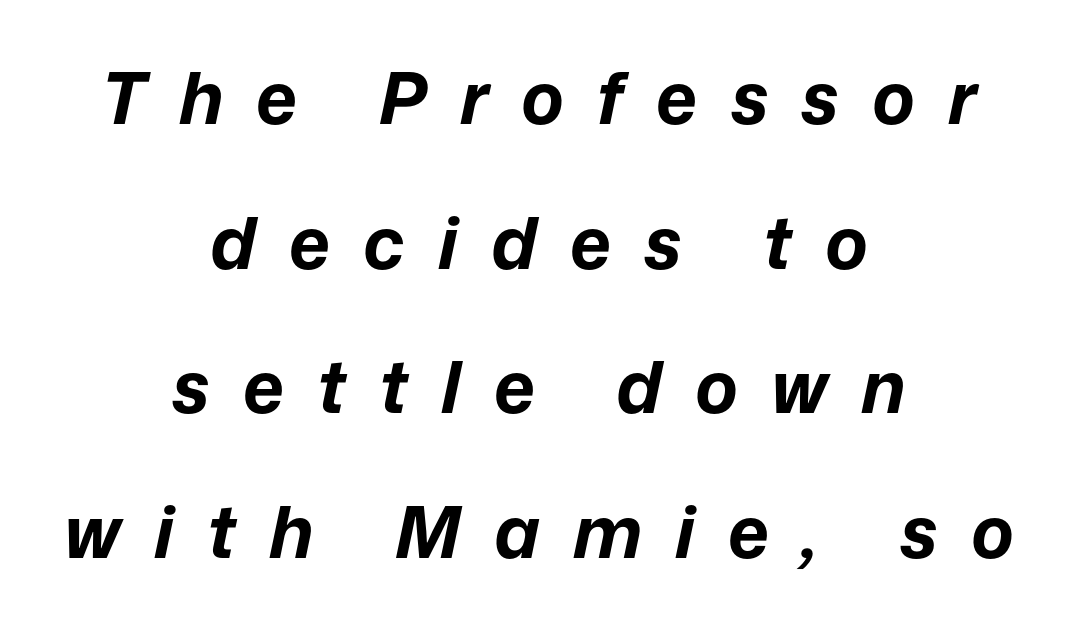
Q: Is the text bold? A: Yes.
Q: Is the text italic (slanted)? A: Yes, it leans right by about 12 degrees.
Q: Is the text underlined? A: No.
Q: How is the paragraph aligned? A: Centered.
Q: Is the spacing between letters normal or unusually wide? A: Unusually wide.
Q: Is the spacing between lines tight, normal or loose? A: Loose.
Q: Width (condensed, normal, or wide)? A: Normal.
Q: Stroke contrast? A: Low.
Q: x-height? A: Medium.
Q: Monospaced? A: No.
